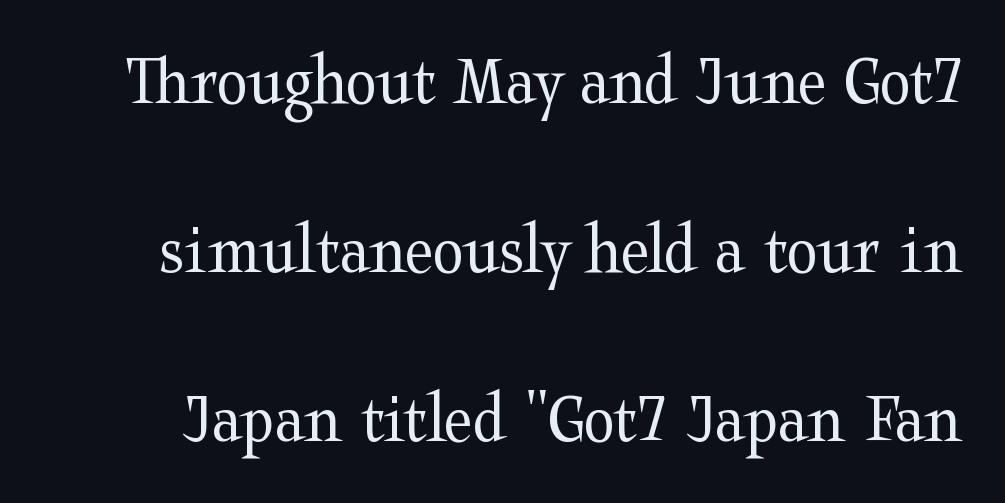
{"serif": "yes", "italic": "no", "bold": "no", "weight": "regular", "width": "wide", "stroke_contrast": "medium", "x_height": "medium", "monospaced": "no", "underline": "no", "line_spacing": "loose", "line_spacing_ratio": 2.35, "letter_spacing": "normal", "letter_spacing_em": 0.0, "glyph_px": 72}
